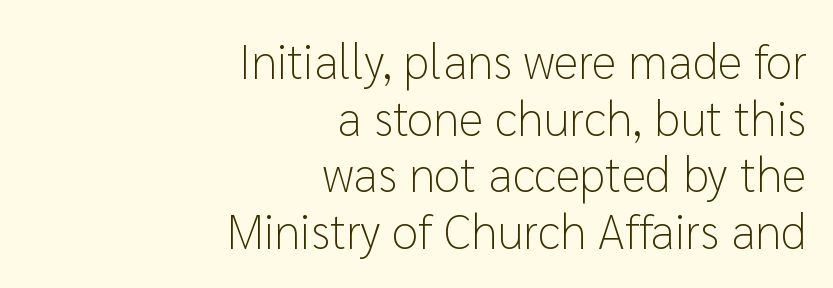
Letterform terminals end flat and unadorned throughout the passage. The words here are not underlined. The tracking reads as untouched default to a designer's eye. Alignment: flush right. The face used here is proportionally spaced, like ordinary book or web type.
